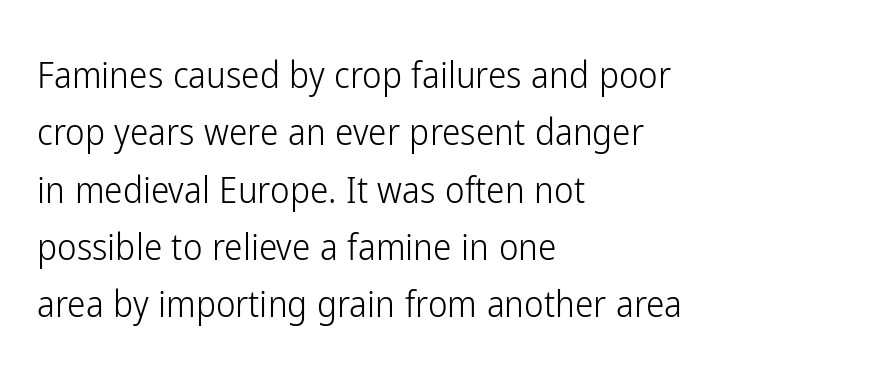
{"serif": "no", "italic": "no", "bold": "no", "weight": "light", "width": "condensed", "stroke_contrast": "low", "x_height": "medium", "monospaced": "no", "underline": "no", "align": "left", "line_spacing": "normal", "line_spacing_ratio": 1.55, "letter_spacing": "normal", "letter_spacing_em": 0.0, "glyph_px": 37}
